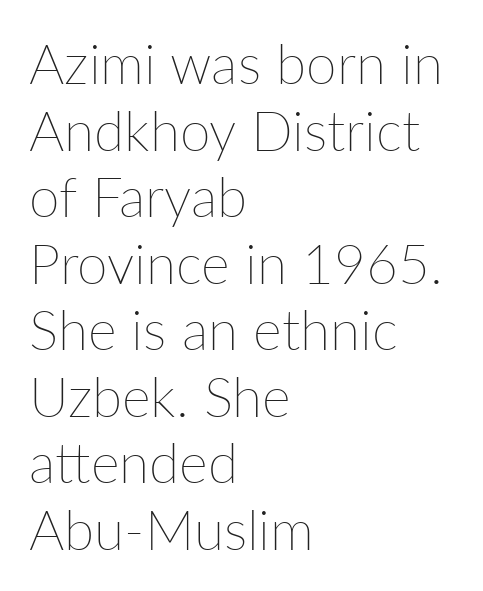
The image shows 55 px thin type, upright; set left-aligned, line spacing 1.21x, normal letter spacing, not underlined; low stroke contrast and a medium x-height.
